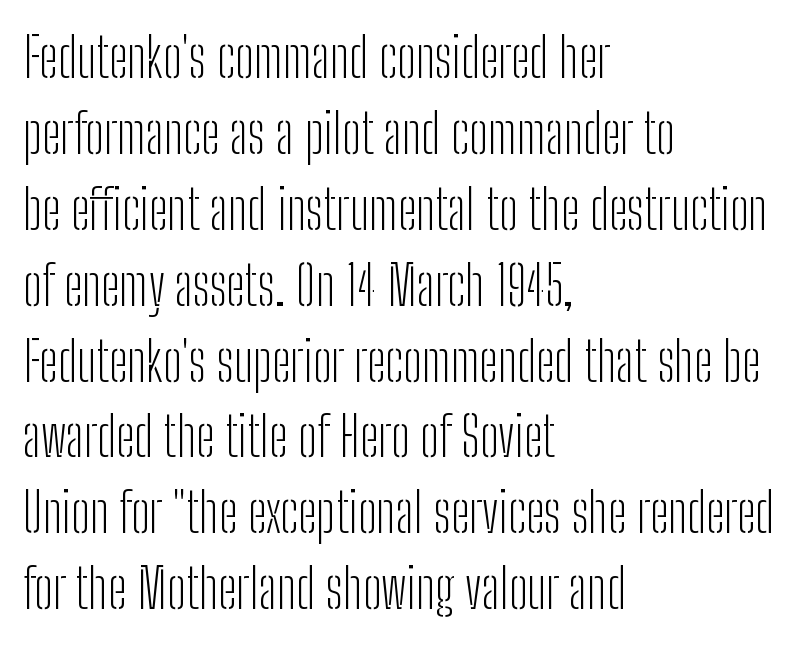
Q: Is the text bold? A: No.
Q: Is the text italic (slanted)? A: No, it is upright.
Q: Is the typeface a serif or a sans-serif typeface? A: Sans-serif.
Q: Is the text underlined? A: No.
Q: How is the paragraph aligned? A: Left-aligned.
Q: Is the spacing between letters normal or unusually wide? A: Normal.
Q: Is the spacing between lines tight, normal or loose? A: Normal.
Q: Width (condensed, normal, or wide)? A: Condensed.
Q: Stroke contrast? A: Low.
Q: x-height? A: Medium.
Q: Monospaced? A: No.
